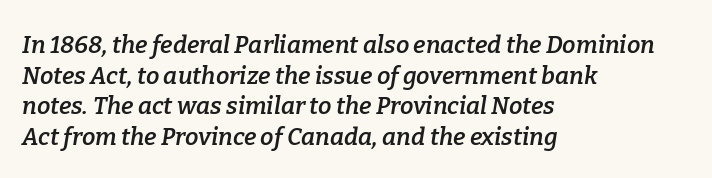
Q: Is the text bold? A: Semi-bold.
Q: Is the text italic (slanted)? A: Yes, it leans right by about 9 degrees.
Q: Is the text underlined? A: No.
Q: How is the paragraph aligned? A: Left-aligned.
Q: Is the spacing between letters normal or unusually wide? A: Normal.
Q: Is the spacing between lines tight, normal or loose? A: Normal.
